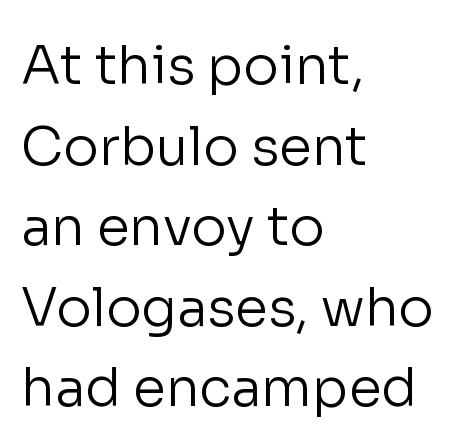
This rendering leaves character spacing at its baseline value. Look at the bottom of the vertical strokes: they stop flat, with no serifs. You can tell it's not italic because the verticals are truly vertical. This sample has the flowing, uneven cadence of proportional lettering. The rendering anchors every line to the left-hand side. What's the leading like? Ordinary, nothing unusual.
